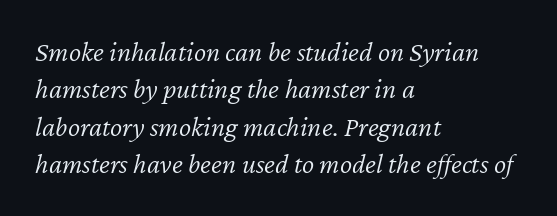
The image shows 29 px light type, italic (leaning right); set left-aligned, normal line spacing (1.29x), normal letter spacing, not underlined; low stroke contrast and a medium x-height.
